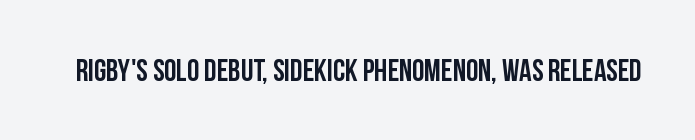
The image shows 31 px condensed sans-serif type, upright; set normal letter spacing, not underlined; low stroke contrast and a large x-height.
